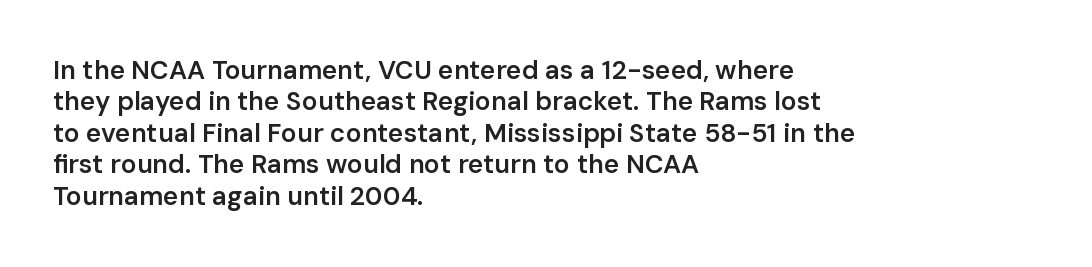
Q: Is the text bold? A: Semi-bold.
Q: Is the text italic (slanted)? A: No, it is upright.
Q: Is the text underlined? A: No.
Q: How is the paragraph aligned? A: Left-aligned.
Q: Is the spacing between letters normal or unusually wide? A: Normal.
